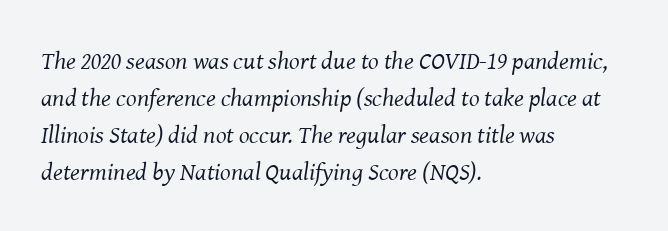
This sample uses an oblique cut, with every glyph tilted off the vertical. In terms of letterspacing, this is plain default setting. A classic flush-left, rag-right setting is used for this passage. Compared with typical paragraphs, the rows here are spaced about the same. A bare baseline throughout the passage. Weight: in the light-to-regular range.
